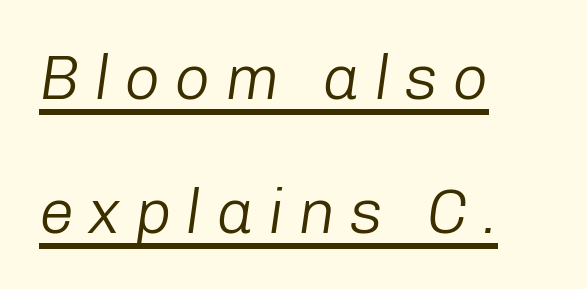
Q: Is the text bold? A: No.
Q: Is the text italic (slanted)? A: Yes, it leans right by about 8 degrees.
Q: Is the text underlined? A: Yes.
Q: How is the paragraph aligned? A: Left-aligned.
Q: Is the spacing between letters normal or unusually wide? A: Unusually wide.
Q: Is the spacing between lines tight, normal or loose? A: Loose.
Q: Width (condensed, normal, or wide)? A: Normal.
Q: Stroke contrast? A: Low.
Q: x-height? A: Medium.
Q: Monospaced? A: No.
